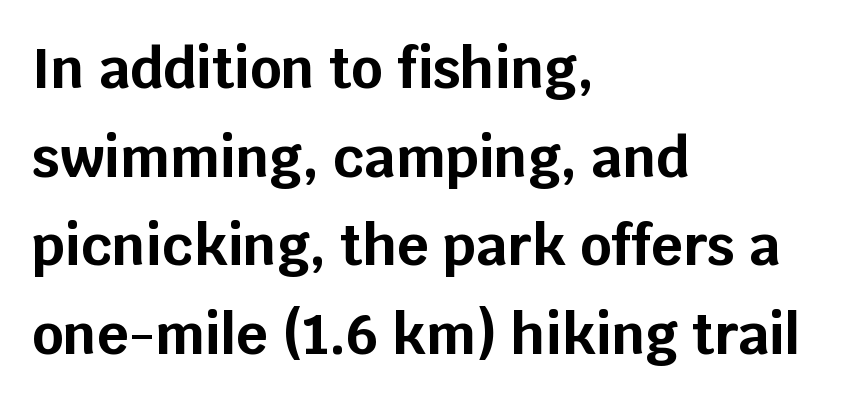
The image shows 55 px bold sans-serif type, upright; set left-aligned, normal line spacing (1.61x), normal letter spacing, not underlined; low stroke contrast and a large x-height.
